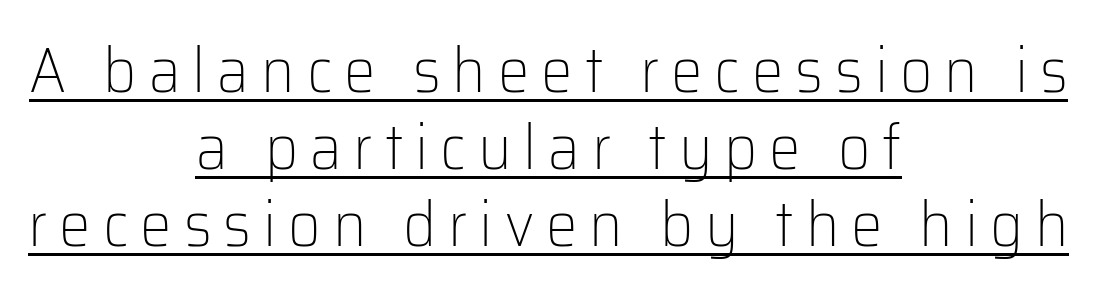
The image shows 63 px light sans-serif type, upright; set centered, line spacing 1.22x, underlined; low stroke contrast and a medium x-height.
